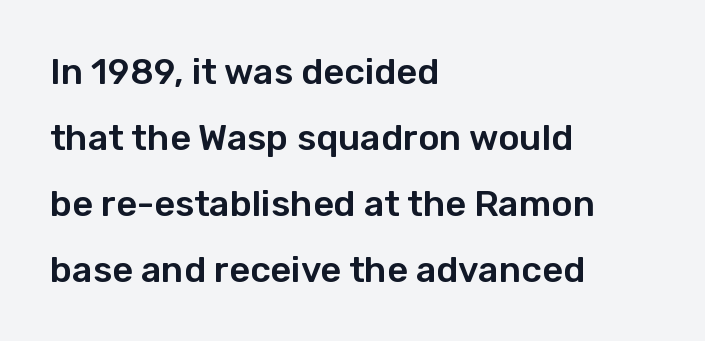
The image shows 36 px sans-serif type, upright; set left-aligned, line spacing 1.83x, normal letter spacing, not underlined; low stroke contrast and a medium x-height.
